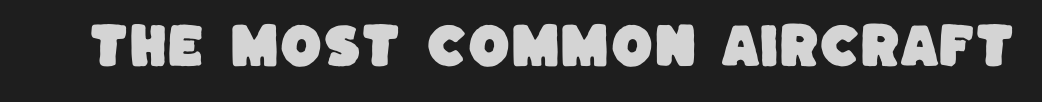
{"serif": "no", "width": "normal", "stroke_contrast": "low", "x_height": "large", "monospaced": "no", "underline": "no", "letter_spacing": "normal", "letter_spacing_em": 0.0, "glyph_px": 48}
